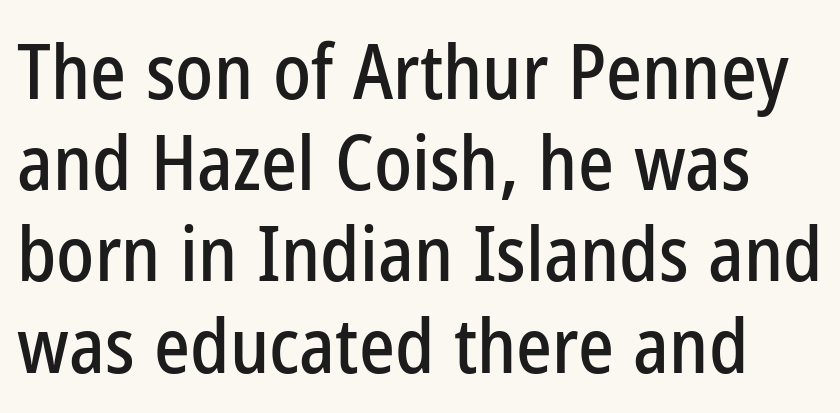
{"serif": "no", "italic": "no", "width": "condensed", "stroke_contrast": "low", "x_height": "medium", "monospaced": "no", "underline": "no", "line_spacing_ratio": 1.2, "letter_spacing": "normal", "letter_spacing_em": 0.0, "glyph_px": 76}
